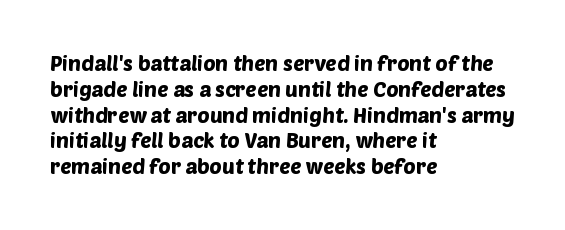
The image shows 21 px text type; set left-aligned, line spacing 1.23x, normal letter spacing, not underlined.
